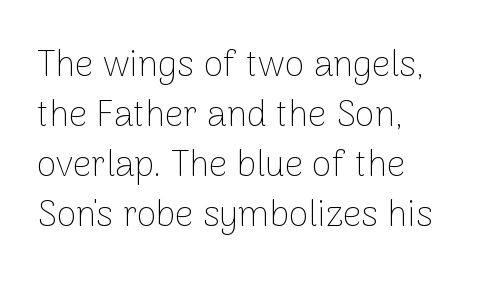
{"serif": "no", "italic": "no", "bold": "no", "weight": "thin", "width": "normal", "stroke_contrast": "low", "x_height": "medium", "monospaced": "no", "underline": "no", "align": "left", "line_spacing": "normal", "line_spacing_ratio": 1.39, "letter_spacing": "normal", "letter_spacing_em": 0.0, "glyph_px": 36}
